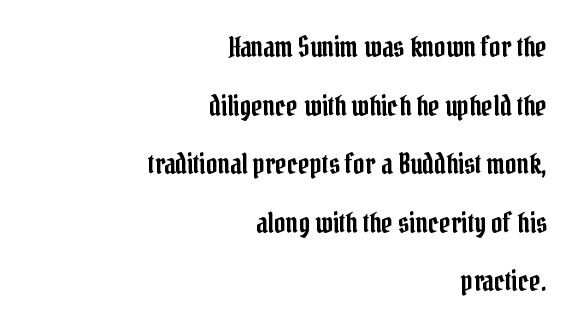
{"serif": "yes", "italic": "no", "width": "condensed", "stroke_contrast": "low", "x_height": "medium", "monospaced": "no", "underline": "no", "align": "right", "line_spacing": "loose", "line_spacing_ratio": 2.09, "letter_spacing": "normal", "letter_spacing_em": 0.0, "glyph_px": 28}
